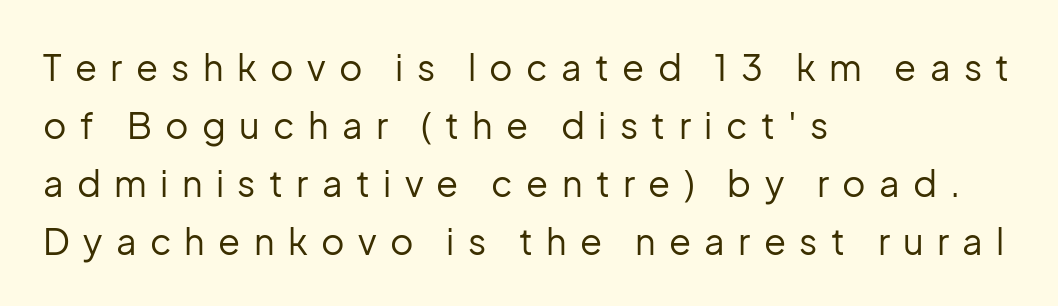
{"serif": "no", "italic": "no", "bold": "no", "weight": "regular", "width": "normal", "stroke_contrast": "low", "x_height": "medium", "monospaced": "no", "underline": "no", "align": "left", "line_spacing": "normal", "line_spacing_ratio": 1.61, "letter_spacing": "wide", "letter_spacing_em": 0.37, "glyph_px": 36}
